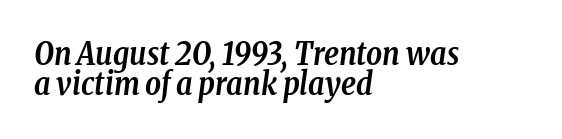
The image shows 31 px semibold, condensed serif type, italic (leaning right); set left-aligned, tight line spacing (0.97x), normal letter spacing, not underlined; low stroke contrast and a medium x-height.
